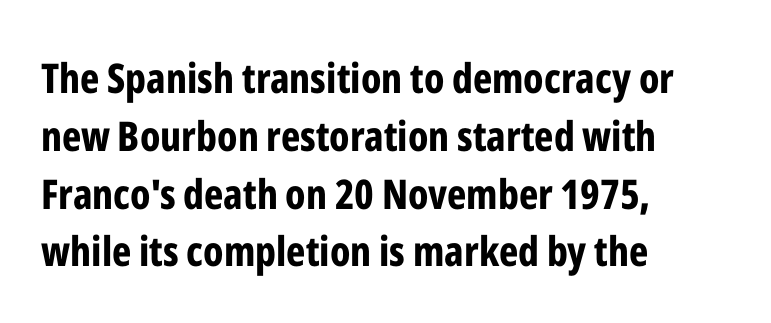
Q: Is the text bold? A: Yes.
Q: Is the text italic (slanted)? A: No, it is upright.
Q: Is the typeface a serif or a sans-serif typeface? A: Sans-serif.
Q: Is the text underlined? A: No.
Q: How is the paragraph aligned? A: Left-aligned.
Q: Is the spacing between letters normal or unusually wide? A: Normal.
Q: Is the spacing between lines tight, normal or loose? A: Normal.
Q: Width (condensed, normal, or wide)? A: Condensed.
Q: Stroke contrast? A: Low.
Q: x-height? A: Medium.
Q: Monospaced? A: No.
